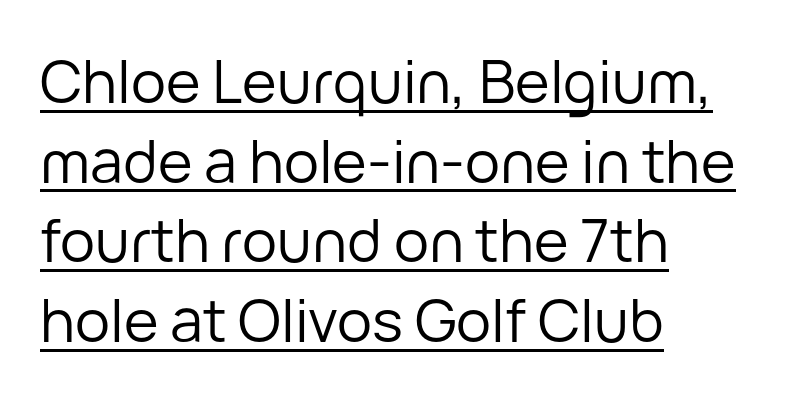
The image shows 59 px regular-weight sans-serif type, upright; set left-aligned, normal line spacing (1.35x), normal letter spacing, underlined; low stroke contrast and a medium x-height.
